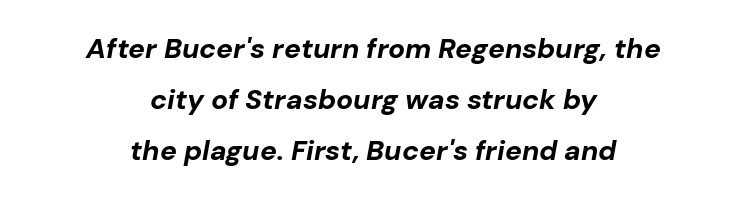
The image shows 28 px bold type, italic (leaning right); set centered, line spacing 1.82x, normal letter spacing, not underlined; low stroke contrast and a medium x-height.
